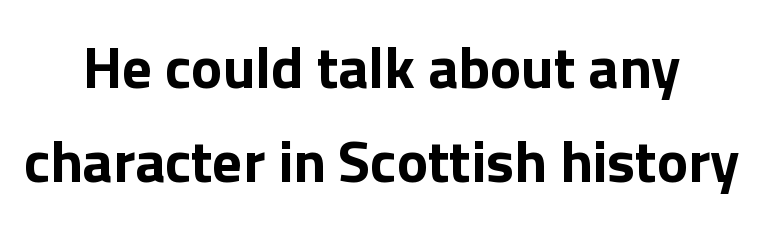
Q: Is the text bold? A: Yes.
Q: Is the text italic (slanted)? A: No, it is upright.
Q: Is the typeface a serif or a sans-serif typeface? A: Sans-serif.
Q: Is the text underlined? A: No.
Q: How is the paragraph aligned? A: Centered.
Q: Is the spacing between letters normal or unusually wide? A: Normal.
Q: Is the spacing between lines tight, normal or loose? A: Normal.
Q: Width (condensed, normal, or wide)? A: Normal.
Q: x-height? A: Medium.
Q: Monospaced? A: No.
